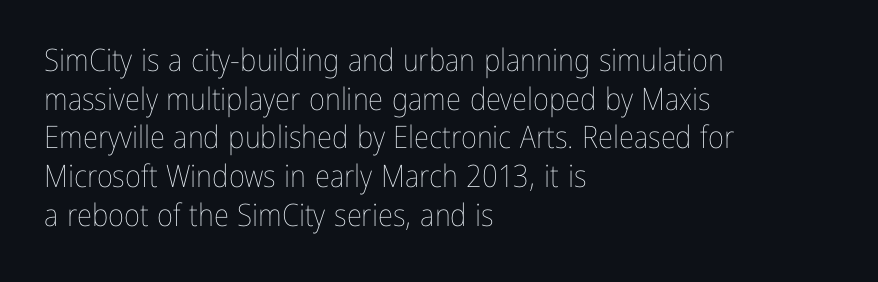
The image shows 31 px thin, condensed type, upright; set left-aligned, normal line spacing (1.25x), normal letter spacing, not underlined; low stroke contrast and a medium x-height.
